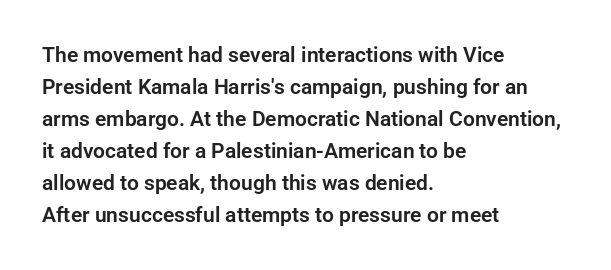
{"italic": "no", "underline": "no", "align": "left", "line_spacing": "normal", "line_spacing_ratio": 1.52, "letter_spacing": "normal", "letter_spacing_em": 0.0, "glyph_px": 21}
